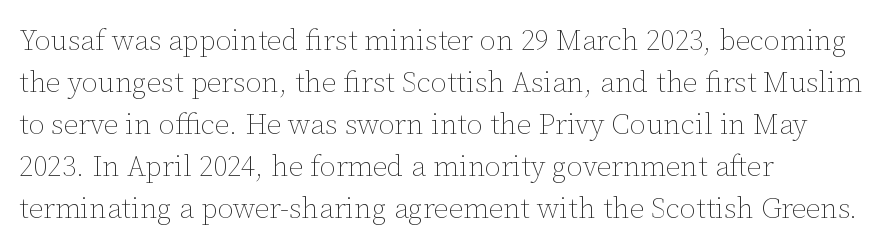
Does the copy run flush right? No — it runs flush left. Regarding leading, the lines here are spaced in the standard way. You could call the tracking neutral — neither tight nor loose. These lines are rendered in a variable-pitch font. Type without underlining. Stem width sits at or under what a default text font uses.
